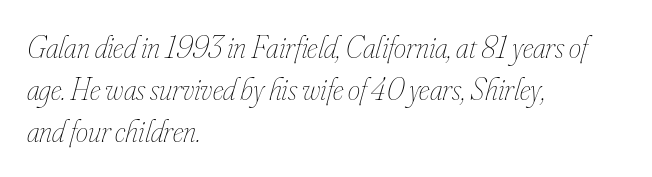
Vertical spacing — default. The letters are slanted; this is an italic face. Each letter keeps its own natural width here, so spacing adapts to shape. Each row of text sits above clean, open space.
